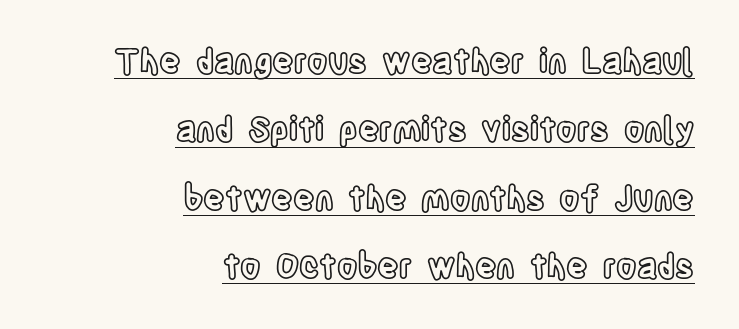
Q: Is the text italic (slanted)? A: No, it is upright.
Q: Is the text underlined? A: Yes.
Q: How is the paragraph aligned? A: Right-aligned.
Q: Is the spacing between letters normal or unusually wide? A: Normal.
Q: Is the spacing between lines tight, normal or loose? A: Loose.
Q: Width (condensed, normal, or wide)? A: Condensed.
Q: x-height? A: Large.
Q: Monospaced? A: No.
